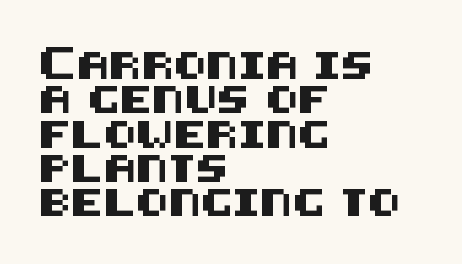
Do the letters lean? They stand straight. Lines of text with bare space underneath. The passage shown stacks its lines at a standard gap. Casual observation: everything's shoved over to the left.
